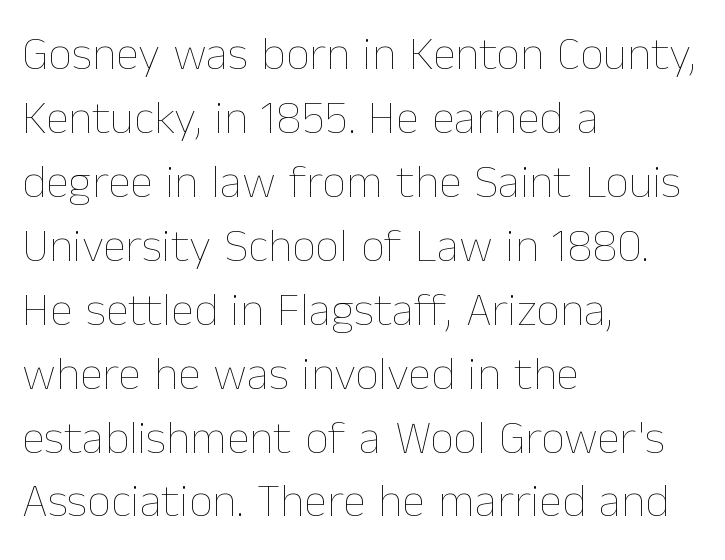
{"italic": "no", "bold": "no", "weight": "thin", "width": "normal", "stroke_contrast": "low", "x_height": "medium", "monospaced": "no", "underline": "no", "align": "left", "line_spacing": "normal", "line_spacing_ratio": 1.36, "letter_spacing": "normal", "letter_spacing_em": 0.0, "glyph_px": 47}
